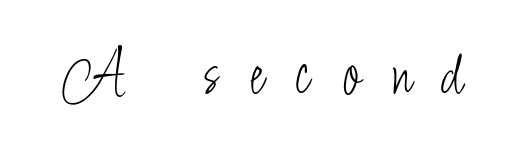
Q: Is the text bold? A: No.
Q: Is the text italic (slanted)? A: Yes.
Q: Is the typeface a serif or a sans-serif typeface? A: Sans-serif.
Q: Is the text underlined? A: No.
Q: Is the spacing between letters normal or unusually wide? A: Unusually wide.
Q: Width (condensed, normal, or wide)? A: Condensed.
Q: Stroke contrast? A: Low.
Q: x-height? A: Small.
Q: Monospaced? A: No.
